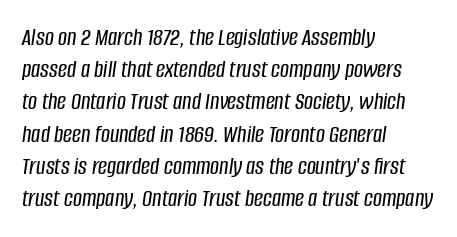
{"italic": "yes", "lean": "right", "slant_degrees": 8, "underline": "no", "align": "left", "line_spacing": "normal", "line_spacing_ratio": 1.29, "letter_spacing": "normal", "letter_spacing_em": 0.0, "glyph_px": 25}
